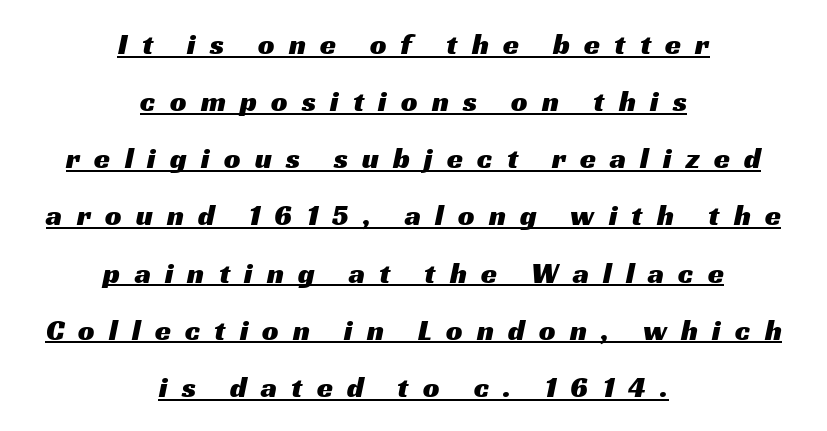
The image shows 29 px wide sans-serif type; set centered, loose line spacing (1.97x), unusually wide letter spacing (+0.49 em), underlined; medium stroke contrast and a medium x-height.
